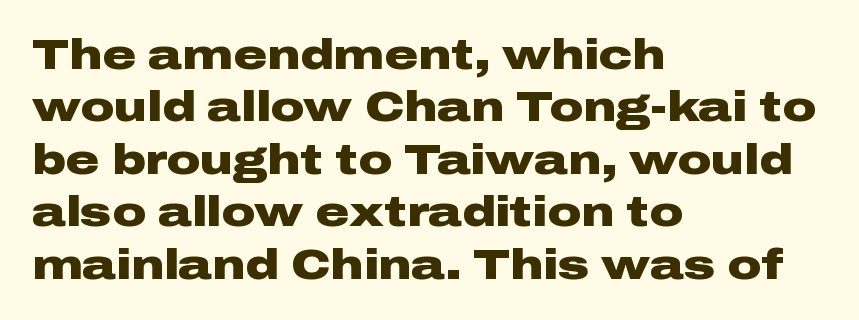
Q: Is the text bold? A: Yes.
Q: Is the text italic (slanted)? A: No, it is upright.
Q: Is the typeface a serif or a sans-serif typeface? A: Sans-serif.
Q: Is the text underlined? A: No.
Q: How is the paragraph aligned? A: Left-aligned.
Q: Is the spacing between letters normal or unusually wide? A: Normal.
Q: Is the spacing between lines tight, normal or loose? A: Normal.
Q: Width (condensed, normal, or wide)? A: Wide.
Q: Stroke contrast? A: Low.
Q: x-height? A: Medium.
Q: Monospaced? A: No.
